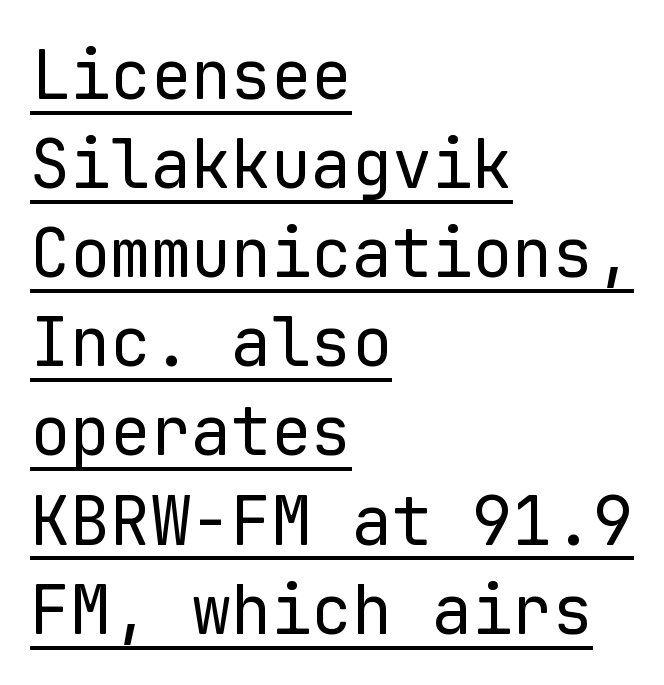
The image shows 67 px regular-weight sans-serif type, upright, monospaced; set left-aligned, normal line spacing (1.33x), normal letter spacing, underlined; low stroke contrast and a medium x-height.
